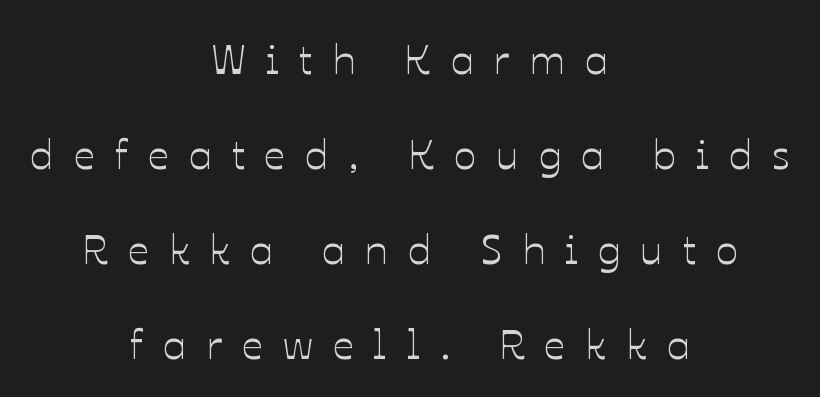
Q: Is the text italic (slanted)? A: No, it is upright.
Q: Is the text underlined? A: No.
Q: How is the paragraph aligned? A: Centered.
Q: Is the spacing between letters normal or unusually wide? A: Unusually wide.
Q: Is the spacing between lines tight, normal or loose? A: Loose.
Q: Width (condensed, normal, or wide)? A: Normal.
Q: Stroke contrast? A: Low.
Q: x-height? A: Medium.
Q: Monospaced? A: No.
